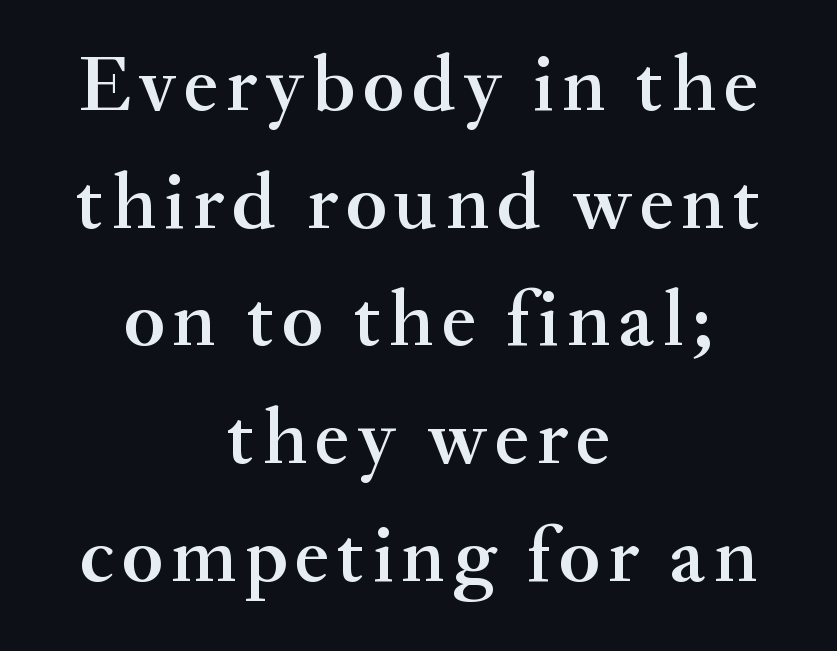
Q: Is the text bold? A: Semi-bold.
Q: Is the text italic (slanted)? A: No, it is upright.
Q: Is the typeface a serif or a sans-serif typeface? A: Serif.
Q: Is the text underlined? A: No.
Q: How is the paragraph aligned? A: Centered.
Q: Is the spacing between lines tight, normal or loose? A: Normal.
Q: Width (condensed, normal, or wide)? A: Normal.
Q: Stroke contrast? A: Medium.
Q: x-height? A: Small.
Q: Monospaced? A: No.
